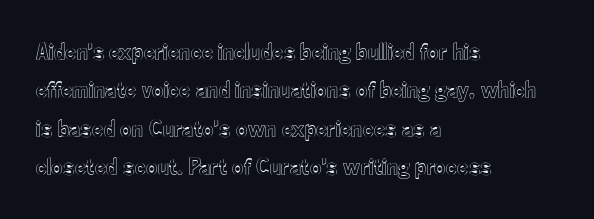
The image shows 25 px text type, upright; set left-aligned, normal line spacing (1.54x), normal letter spacing, not underlined.
